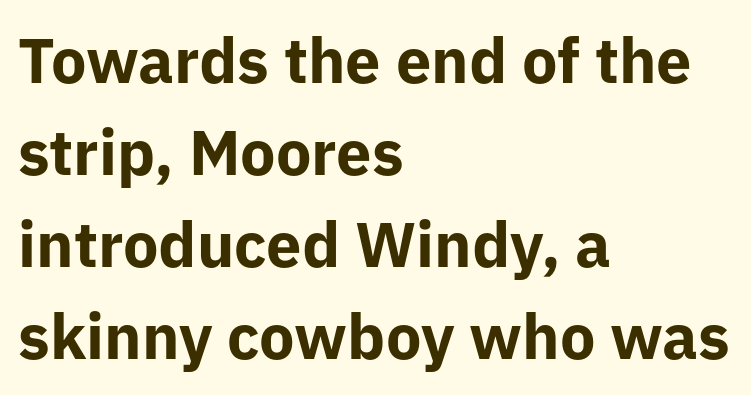
Q: Is the text bold? A: Yes.
Q: Is the text italic (slanted)? A: No, it is upright.
Q: Is the typeface a serif or a sans-serif typeface? A: Sans-serif.
Q: Is the text underlined? A: No.
Q: How is the paragraph aligned? A: Left-aligned.
Q: Is the spacing between letters normal or unusually wide? A: Normal.
Q: Is the spacing between lines tight, normal or loose? A: Normal.
Q: Width (condensed, normal, or wide)? A: Normal.
Q: Stroke contrast? A: Low.
Q: x-height? A: Medium.
Q: Monospaced? A: No.
